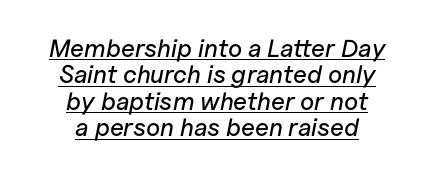
Q: Is the text italic (slanted)? A: Yes, it leans right by about 11 degrees.
Q: Is the text underlined? A: Yes.
Q: How is the paragraph aligned? A: Centered.
Q: Is the spacing between letters normal or unusually wide? A: Normal.
Q: Is the spacing between lines tight, normal or loose? A: Tight.
